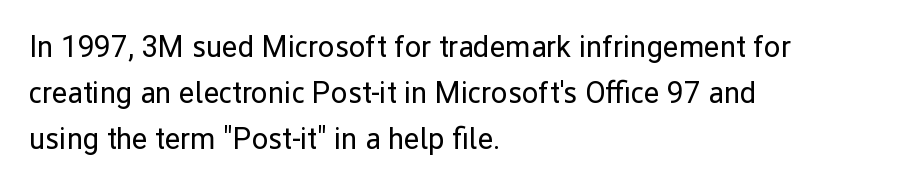
{"serif": "no", "italic": "no", "bold": "no", "weight": "regular", "width": "normal", "stroke_contrast": "low", "x_height": "medium", "monospaced": "no", "underline": "no", "align": "left", "line_spacing": "normal", "line_spacing_ratio": 1.54, "letter_spacing": "normal", "letter_spacing_em": 0.0, "glyph_px": 30}
